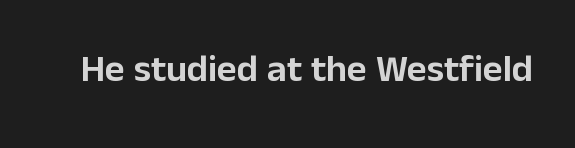
Q: Is the text italic (slanted)? A: No, it is upright.
Q: Is the typeface a serif or a sans-serif typeface? A: Sans-serif.
Q: Is the text underlined? A: No.
Q: Is the spacing between letters normal or unusually wide? A: Normal.
Q: Width (condensed, normal, or wide)? A: Normal.
Q: Stroke contrast? A: Low.
Q: x-height? A: Medium.
Q: Monospaced? A: No.
